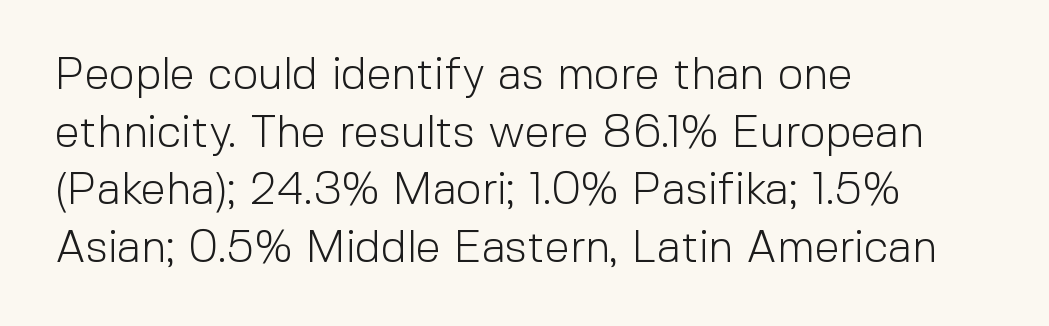
Q: Is the text bold? A: No.
Q: Is the text italic (slanted)? A: No, it is upright.
Q: Is the typeface a serif or a sans-serif typeface? A: Sans-serif.
Q: Is the text underlined? A: No.
Q: How is the paragraph aligned? A: Left-aligned.
Q: Is the spacing between letters normal or unusually wide? A: Normal.
Q: Is the spacing between lines tight, normal or loose? A: Normal.
Q: Width (condensed, normal, or wide)? A: Normal.
Q: x-height? A: Medium.
Q: Monospaced? A: No.
